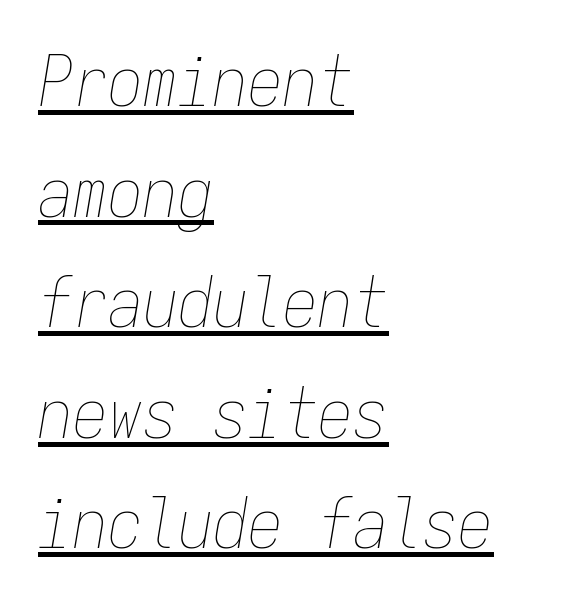
{"italic": "yes", "lean": "right", "slant_degrees": 9, "bold": "no", "weight": "thin", "width": "condensed", "stroke_contrast": "low", "x_height": "medium", "monospaced": "yes", "underline": "yes", "align": "left", "line_spacing": "normal", "line_spacing_ratio": 1.58, "letter_spacing": "normal", "letter_spacing_em": 0.0, "glyph_px": 70}
